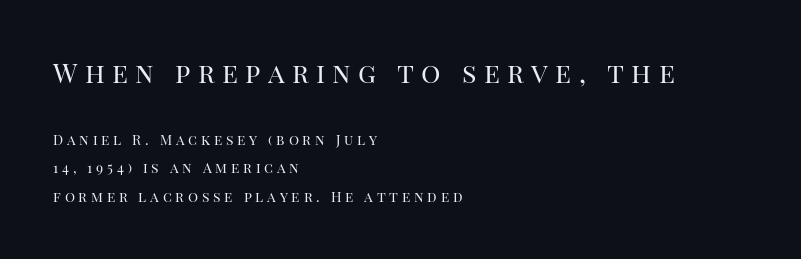
{"italic": "no", "bold": "no", "underline": "no", "align": "left", "line_spacing": "loose", "line_spacing_ratio": 2.02, "letter_spacing": "wide", "letter_spacing_em": 0.27, "larger_block": "first", "size_ratio": 1.93, "glyph_px": 27}
